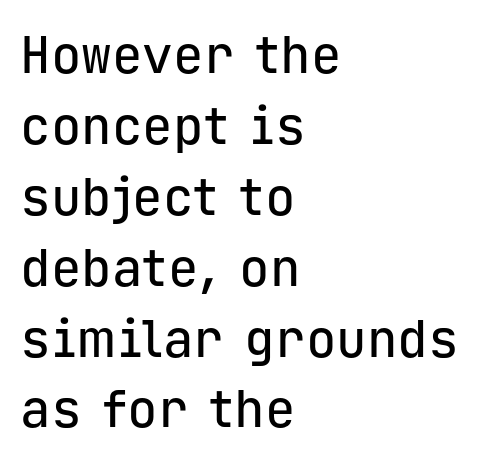
Each line starts at the same left margin while the right side varies. The font's upright variant was chosen for this text. Whoever set this chose a conventional vertical rhythm. The passage shown is typed in a monospace face where columns stay perfectly aligned. The rendering keeps characters at their native spacing.
